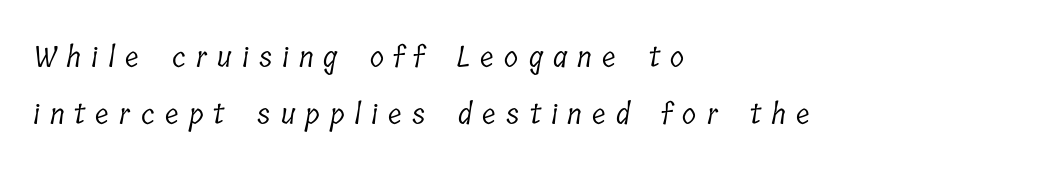
Serif or sans? Serif — the stroke terminals have little feet. Short note: letters widely spaced. This sample is left-justified, so line endings fall wherever the words run out. Reading down the column, the eye jumps a long way to each next line. Varying glyph widths throughout — classic text-font behaviour. Counters stay open thanks to moderate or lighter strokes.
